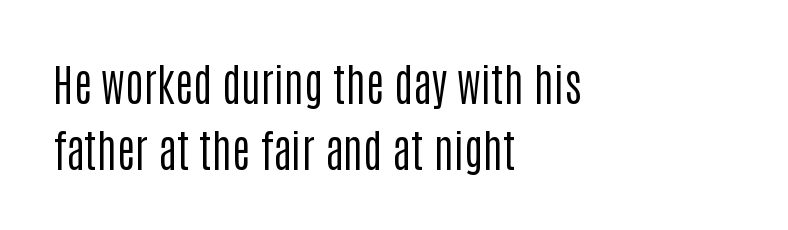
Q: Is the text bold? A: No.
Q: Is the text italic (slanted)? A: No, it is upright.
Q: Is the typeface a serif or a sans-serif typeface? A: Sans-serif.
Q: Is the text underlined? A: No.
Q: How is the paragraph aligned? A: Left-aligned.
Q: Is the spacing between letters normal or unusually wide? A: Normal.
Q: Is the spacing between lines tight, normal or loose? A: Normal.
Q: Width (condensed, normal, or wide)? A: Condensed.
Q: Stroke contrast? A: Low.
Q: x-height? A: Large.
Q: Monospaced? A: No.
